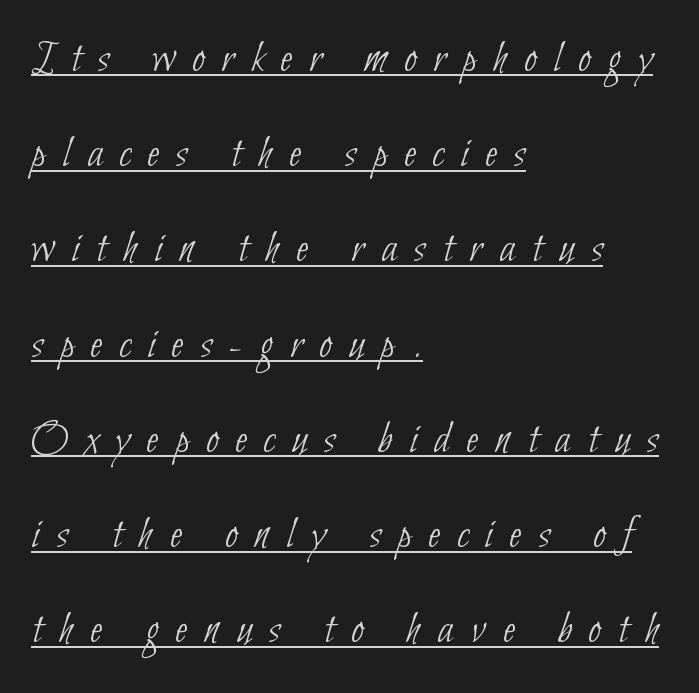
{"serif": "no", "bold": "no", "weight": "thin", "width": "condensed", "stroke_contrast": "low", "x_height": "small", "monospaced": "no", "underline": "yes", "align": "left", "line_spacing": "loose", "line_spacing_ratio": 2.07, "letter_spacing": "wide", "letter_spacing_em": 0.37, "glyph_px": 46}
